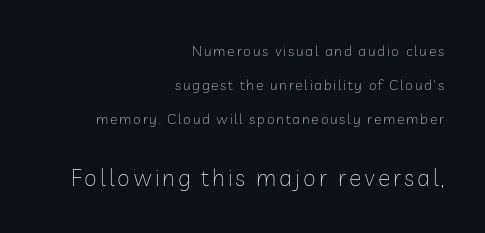
This sample uses an upright cut, with every glyph sitting square on the baseline. The paragraph shown leans on its right margin. The passage shown stacks its lines with a broad gap. Which chunk is bigger? The second one — the bottom block dwarfs the top. Weight class: somewhere from thin through regular.
